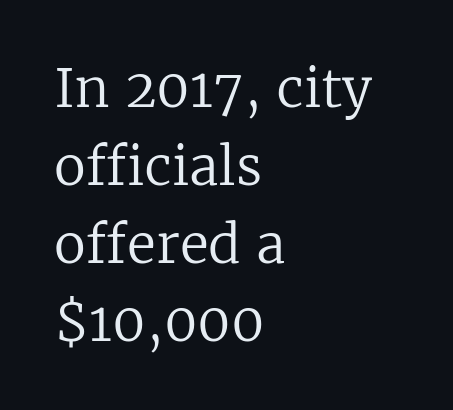
Q: Is the text bold? A: No.
Q: Is the text italic (slanted)? A: No, it is upright.
Q: Is the typeface a serif or a sans-serif typeface? A: Serif.
Q: Is the text underlined? A: No.
Q: How is the paragraph aligned? A: Left-aligned.
Q: Is the spacing between letters normal or unusually wide? A: Normal.
Q: Is the spacing between lines tight, normal or loose? A: Normal.
Q: Width (condensed, normal, or wide)? A: Normal.
Q: Stroke contrast? A: Low.
Q: x-height? A: Medium.
Q: Monospaced? A: No.
